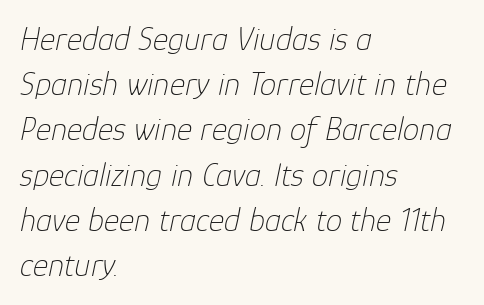
{"italic": "yes", "lean": "right", "slant_degrees": 12, "bold": "no", "weight": "thin", "width": "normal", "stroke_contrast": "low", "x_height": "medium", "monospaced": "no", "underline": "no", "align": "left", "line_spacing": "normal", "line_spacing_ratio": 1.37, "letter_spacing": "normal", "letter_spacing_em": 0.0, "glyph_px": 33}
